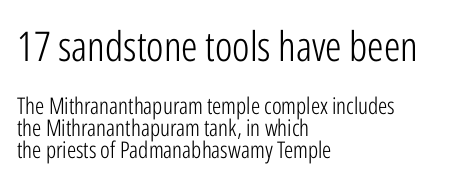
The image shows 41 px light, condensed sans-serif type, upright; set left-aligned, tight line spacing (0.96x), normal letter spacing, not underlined; the first (top) block is 1.78x larger; low stroke contrast and a medium x-height.
